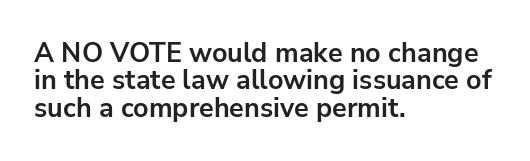
{"italic": "no", "bold": "yes", "underline": "no", "align": "left", "line_spacing": "tight", "line_spacing_ratio": 1.01, "letter_spacing": "normal", "letter_spacing_em": 0.0, "glyph_px": 27}
